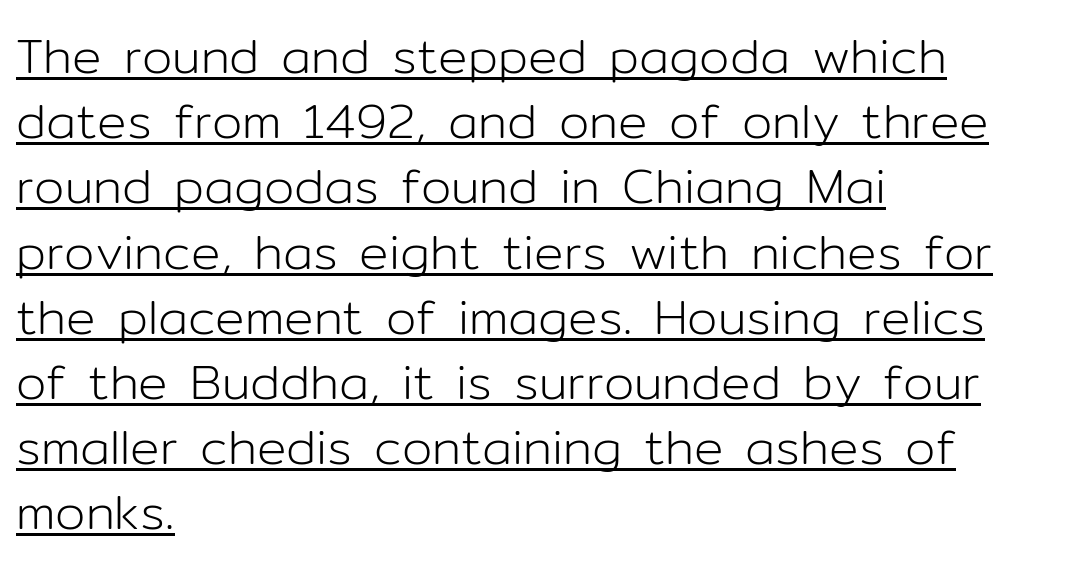
If you drew a ruler down the left edge, every line would touch it. Posture: straight, roman, zero tilt. The letterforms sit at book weight or below. The face used here appears with an underline applied. This block has exactly the height ordinary leading produces. A typesetter would label this face a sans.
